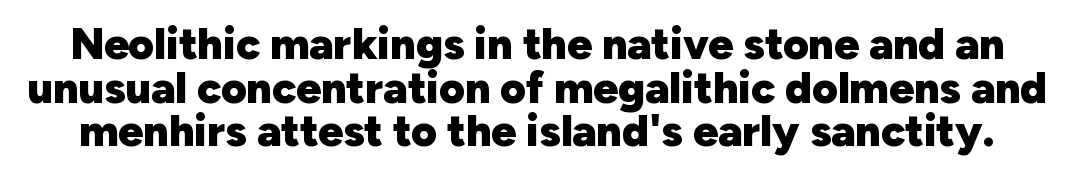
Q: Is the text bold? A: Yes.
Q: Is the text italic (slanted)? A: No, it is upright.
Q: Is the typeface a serif or a sans-serif typeface? A: Sans-serif.
Q: Is the text underlined? A: No.
Q: Is the spacing between letters normal or unusually wide? A: Normal.
Q: Is the spacing between lines tight, normal or loose? A: Tight.
Q: Width (condensed, normal, or wide)? A: Normal.
Q: Stroke contrast? A: Low.
Q: x-height? A: Medium.
Q: Monospaced? A: No.
